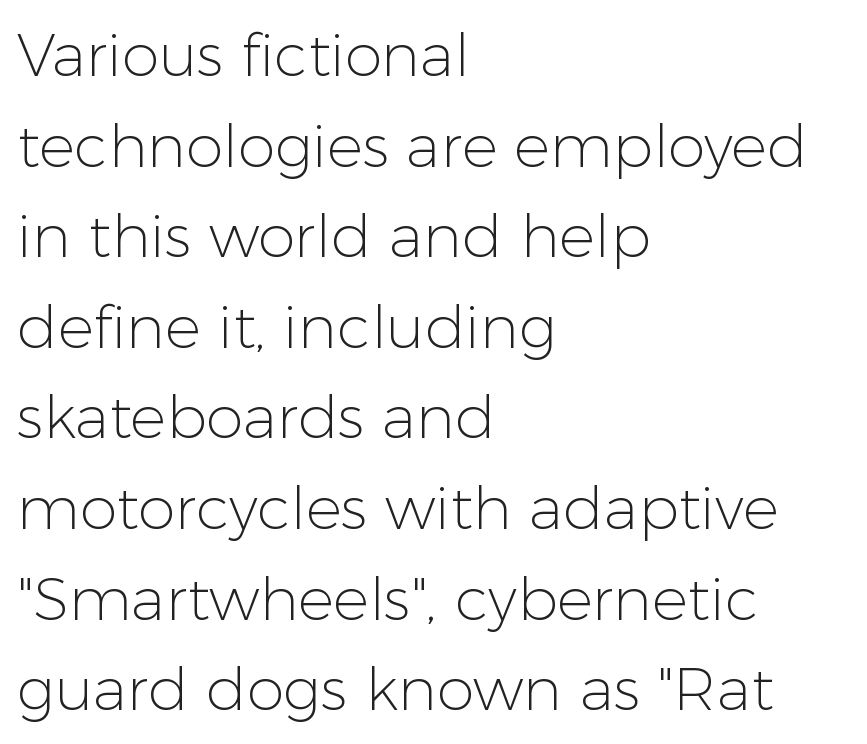
Q: Is the text bold? A: No.
Q: Is the text italic (slanted)? A: No, it is upright.
Q: Is the typeface a serif or a sans-serif typeface? A: Sans-serif.
Q: Is the text underlined? A: No.
Q: How is the paragraph aligned? A: Left-aligned.
Q: Is the spacing between letters normal or unusually wide? A: Normal.
Q: Is the spacing between lines tight, normal or loose? A: Normal.
Q: Width (condensed, normal, or wide)? A: Normal.
Q: Stroke contrast? A: Low.
Q: x-height? A: Medium.
Q: Monospaced? A: No.
